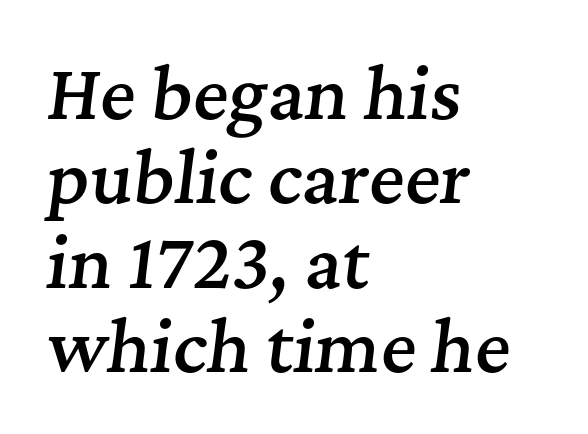
{"serif": "yes", "italic": "yes", "lean": "right", "slant_degrees": 7, "bold": "semi", "weight": "semibold", "width": "normal", "stroke_contrast": "medium", "x_height": "medium", "monospaced": "no", "underline": "no", "align": "left", "line_spacing_ratio": 1.24, "letter_spacing": "normal", "letter_spacing_em": 0.0, "glyph_px": 68}
